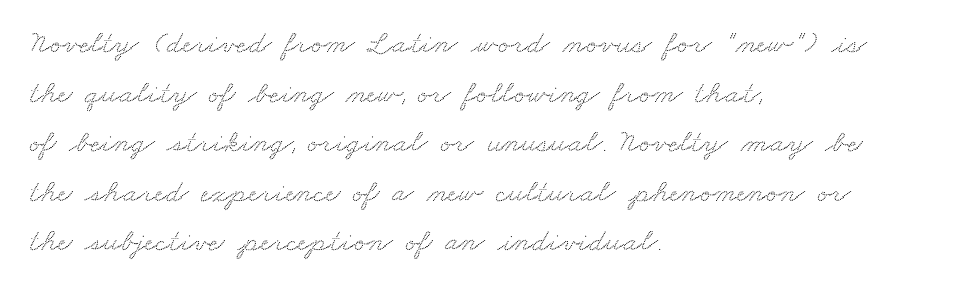
{"serif": "yes", "width": "wide", "stroke_contrast": "medium", "x_height": "small", "monospaced": "no", "underline": "no", "align": "left", "line_spacing": "normal", "line_spacing_ratio": 1.55, "letter_spacing": "normal", "letter_spacing_em": 0.0, "glyph_px": 32}
